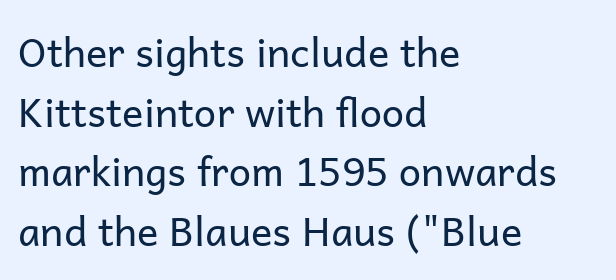
Grotesque or geometric, the face here clearly has no serifs. Does the copy run flush right? No — it runs flush left. Does the lettering tilt? It doesn't — this is upright. The line-height multiplier appears to be the usual default.
